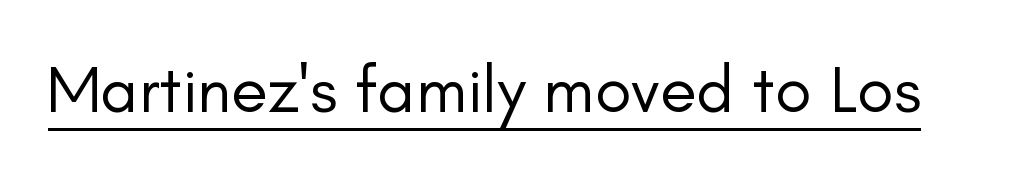
The image shows 67 px regular-weight sans-serif type, upright; set normal letter spacing, underlined; low stroke contrast and a small x-height.
